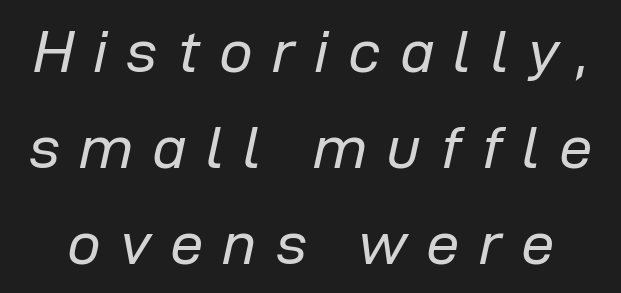
Posture: slanted. Character widths vary here, with narrow letters taking less room than wide ones. Letters have the restrained weight of plain body copy at most. If you measured baseline to baseline, you'd find a middling distance.
